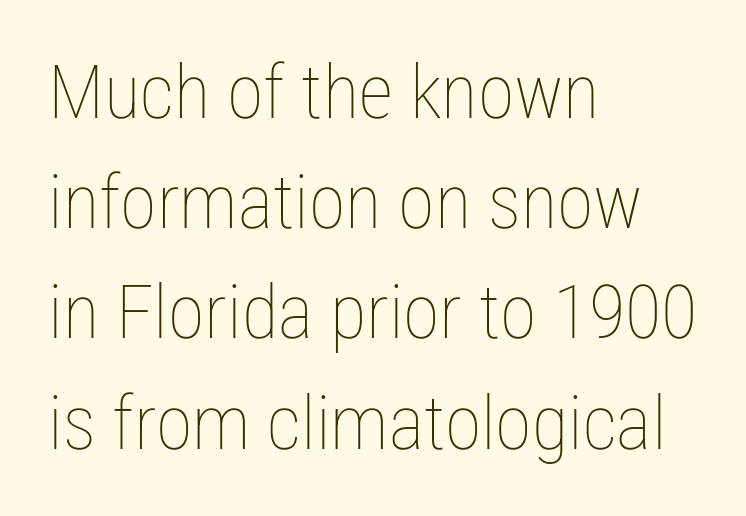
The image shows 75 px thin, condensed type, upright; set left-aligned, normal line spacing (1.47x), normal letter spacing, not underlined; low stroke contrast and a medium x-height.
